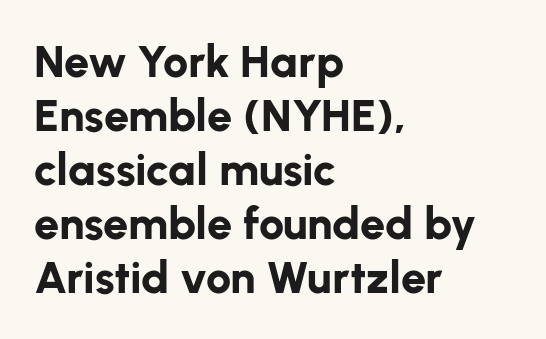
Q: Is the text bold? A: Yes.
Q: Is the text italic (slanted)? A: No, it is upright.
Q: Is the typeface a serif or a sans-serif typeface? A: Sans-serif.
Q: Is the text underlined? A: No.
Q: How is the paragraph aligned? A: Left-aligned.
Q: Is the spacing between letters normal or unusually wide? A: Normal.
Q: Width (condensed, normal, or wide)? A: Normal.
Q: Stroke contrast? A: Low.
Q: x-height? A: Medium.
Q: Monospaced? A: No.
